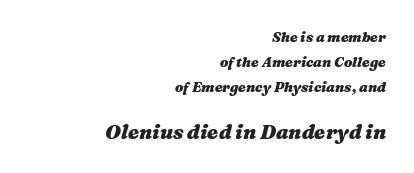
The image shows 20 px bold type, italic (leaning right); set right-aligned, line spacing 1.78x, normal letter spacing, not underlined; the second (bottom) block is 1.43x larger.
